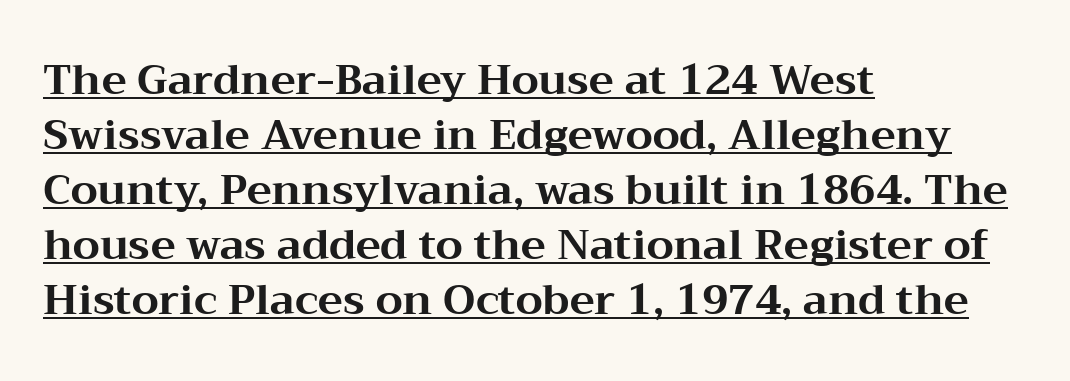
This rendering leaves character spacing at its baseline value. A student would call this left alignment; a typographer would say flush left, rag right. Upright lettering throughout. The glyphs are accompanied by a horizontal stroke just below them.
